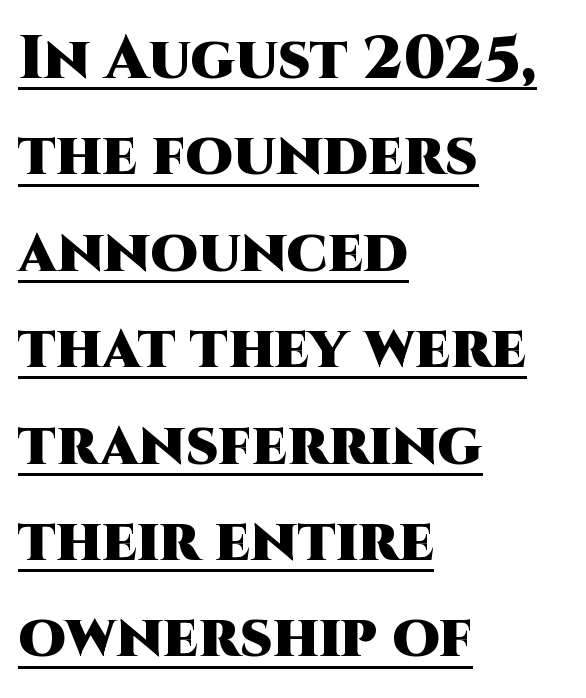
Tracking here is standard; glyphs follow each other at the usual distance. The lettering holds an erect, upright posture throughout. This rendering uses left alignment, leaving the right contour irregular. Do the characters align in a grid? No, the font is proportional. The face used here has the dense, thick strokes of a bold.
